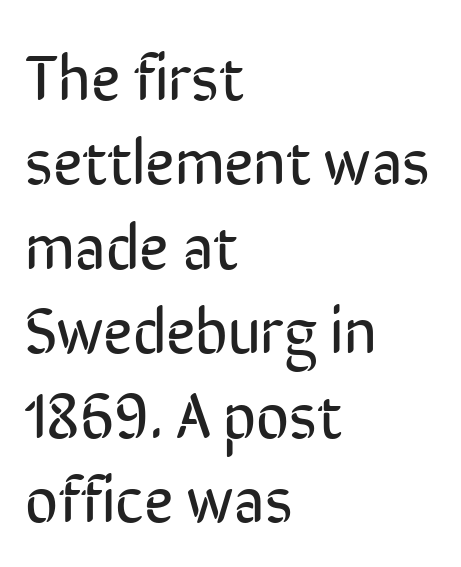
The image shows 64 px regular-weight, condensed sans-serif type, upright; set left-aligned, normal line spacing (1.32x), normal letter spacing, not underlined; low stroke contrast and a medium x-height.
